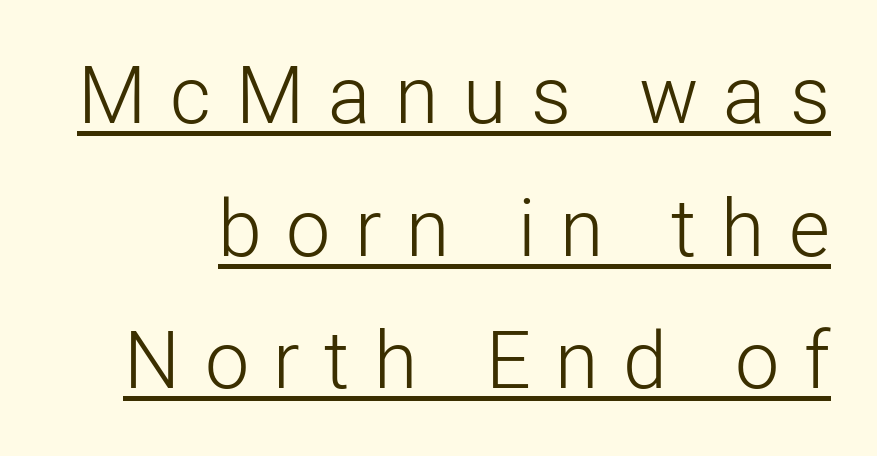
The image shows 79 px light sans-serif type, upright; set normal line spacing (1.68x), unusually wide letter spacing (+0.31 em), underlined; low stroke contrast and a medium x-height.
